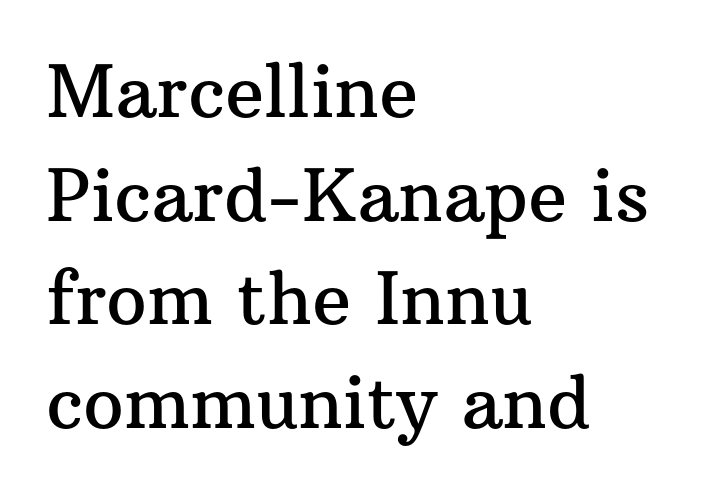
The image shows 72 px serif type, upright; set left-aligned, normal line spacing (1.44x), normal letter spacing, not underlined; medium stroke contrast and a medium x-height.
